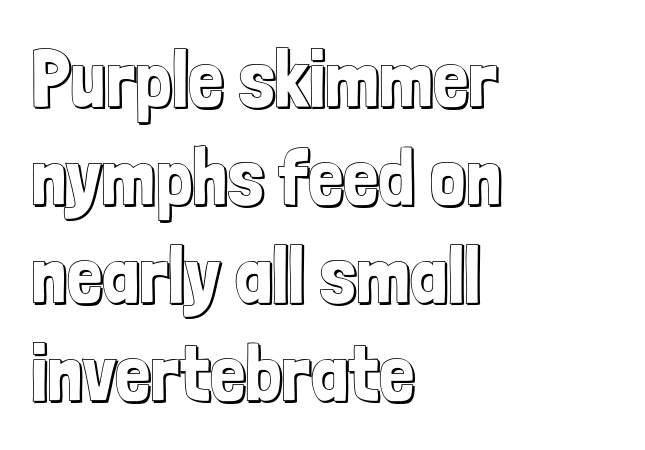
What stands out about the letter spacing? Nothing — it is the standard amount. These lines are rendered in a variable-pitch font. The setting favours the left margin, as ordinary paragraphs usually do. Does the lettering tilt? It doesn't — this is upright. Glance below the letters and you will spot only blank space.
